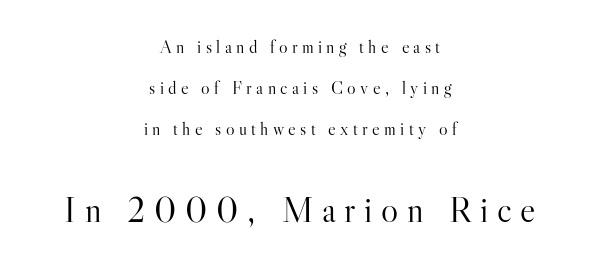
Q: Is the text bold? A: No.
Q: Is the text italic (slanted)? A: No, it is upright.
Q: Is the typeface a serif or a sans-serif typeface? A: Serif.
Q: Is the text underlined? A: No.
Q: How is the paragraph aligned? A: Centered.
Q: Is the spacing between letters normal or unusually wide? A: Unusually wide.
Q: Is the spacing between lines tight, normal or loose? A: Loose.
Q: Which block of text is set in a larger size, the first (top) or the second (bottom)? A: The second (bottom) one.
Q: Width (condensed, normal, or wide)? A: Normal.
Q: Stroke contrast? A: High.
Q: x-height? A: Small.
Q: Monospaced? A: No.
